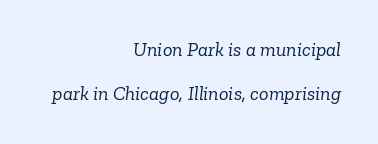
These lines keep a tight, regular rhythm from letter to letter. A flush-right, rag-left setting is used for this passage. Reading down the column, the eye jumps a long way to each next line. Posture: slanted.
